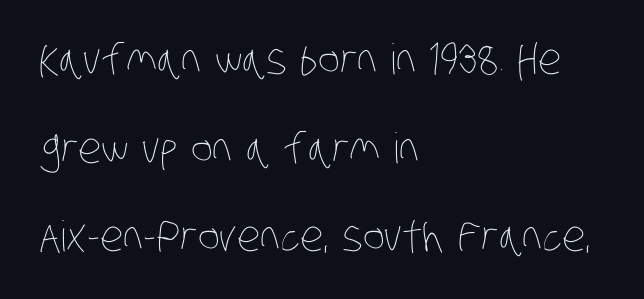
The image shows 42 px thin, condensed type; set left-aligned, loose line spacing (2.11x), normal letter spacing, not underlined; low stroke contrast and a large x-height.
